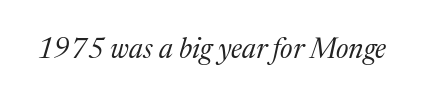
{"serif": "yes", "italic": "yes", "lean": "right", "slant_degrees": 17, "bold": "no", "weight": "regular", "width": "normal", "stroke_contrast": "medium", "x_height": "medium", "monospaced": "no", "underline": "no", "letter_spacing": "normal", "letter_spacing_em": 0.0, "glyph_px": 28}
